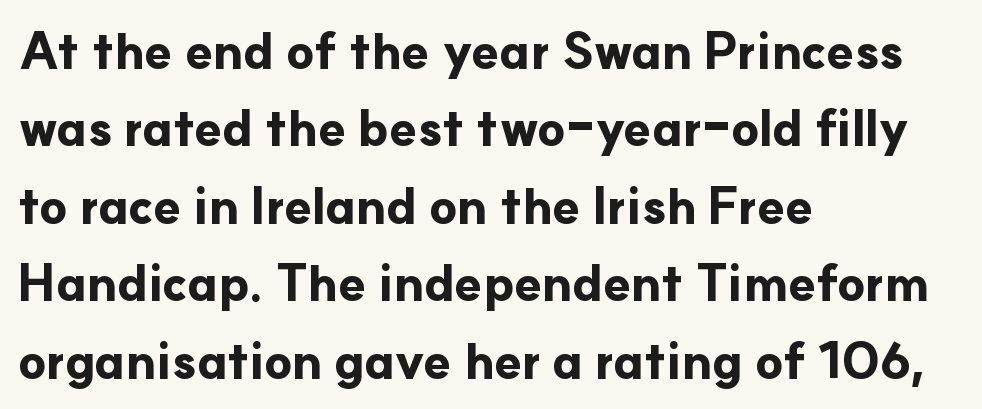
The image shows 50 px bold sans-serif type, upright; set left-aligned, normal line spacing (1.55x), normal letter spacing, not underlined; low stroke contrast and a small x-height.
